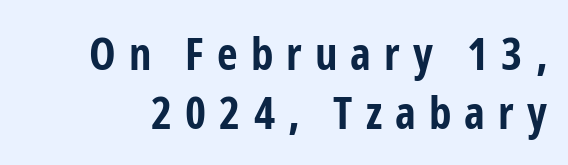
Is the letter spacing exaggerated? Yes — the characters are pushed far apart. Italic: no, the glyphs are upright roman. The rendering shows plain stroke endings on the letterforms — a sans-serif design. Think of a printed novel: that variable character pitch is what you see here. Heavy-handed strokes throughout: this text is bold.
